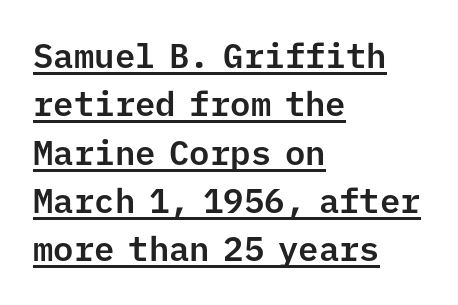
Q: Is the text italic (slanted)? A: No, it is upright.
Q: Is the typeface a serif or a sans-serif typeface? A: Sans-serif.
Q: Is the text underlined? A: Yes.
Q: How is the paragraph aligned? A: Left-aligned.
Q: Is the spacing between letters normal or unusually wide? A: Normal.
Q: Is the spacing between lines tight, normal or loose? A: Normal.
Q: Width (condensed, normal, or wide)? A: Normal.
Q: Stroke contrast? A: Low.
Q: x-height? A: Medium.
Q: Monospaced? A: Yes.
